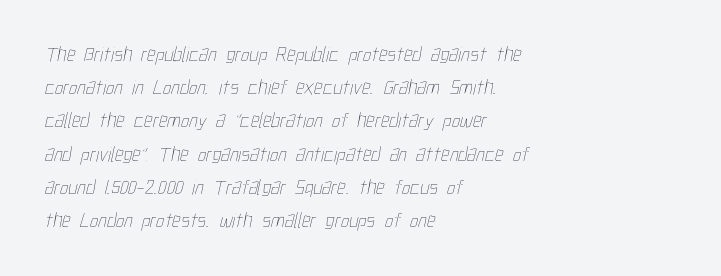
Words appear dense and cohesive because spacing is normal. Ink coverage per letter is moderate at most. A bare baseline throughout the passage. One-word summary of the alignment: left. Baseline-to-baseline distance is the conventional proportion of letter height.
